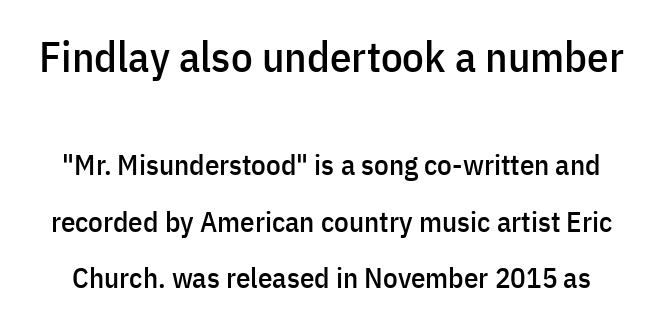
The image shows 43 px condensed sans-serif type, upright; set loose line spacing (1.95x), normal letter spacing, not underlined; the first (top) block is 1.48x larger; low stroke contrast and a medium x-height.
